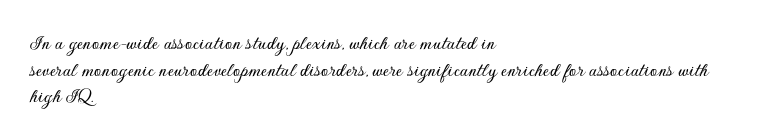
{"underline": "no", "align": "left", "line_spacing": "normal", "line_spacing_ratio": 1.27, "letter_spacing": "normal", "letter_spacing_em": 0.0, "glyph_px": 21}
